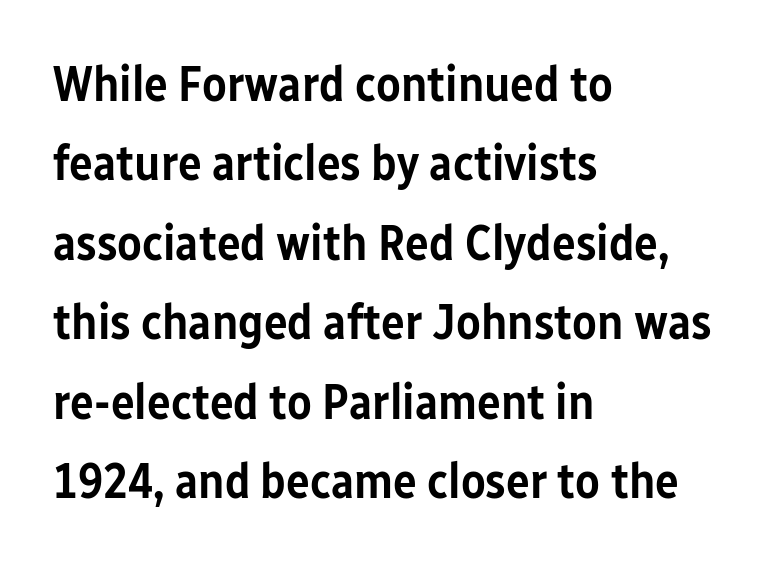
{"serif": "no", "italic": "no", "bold": "semi", "weight": "semibold", "width": "condensed", "stroke_contrast": "low", "x_height": "medium", "monospaced": "no", "underline": "no", "align": "left", "line_spacing": "normal", "line_spacing_ratio": 1.59, "letter_spacing": "normal", "letter_spacing_em": 0.0, "glyph_px": 50}
